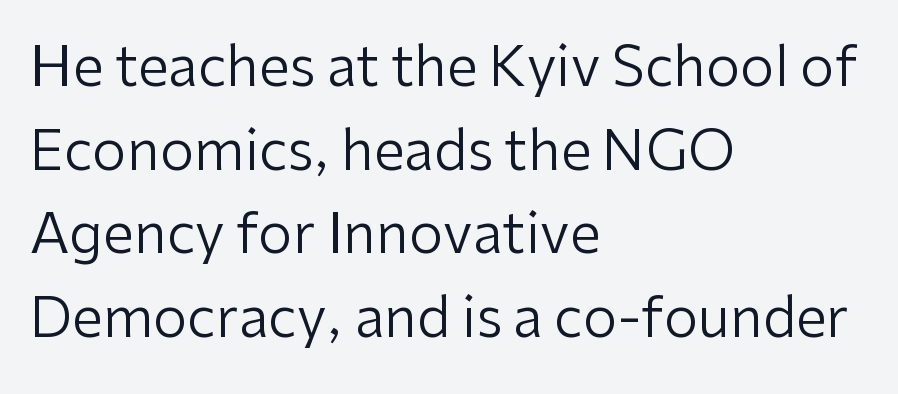
This is sans-serif lettering, the kind often seen on screens and signage. The strokes are not fattened; the text isn't bold. Spacing verdict: proportional, widths tailored to each character. Quick note: interline space is typical.
